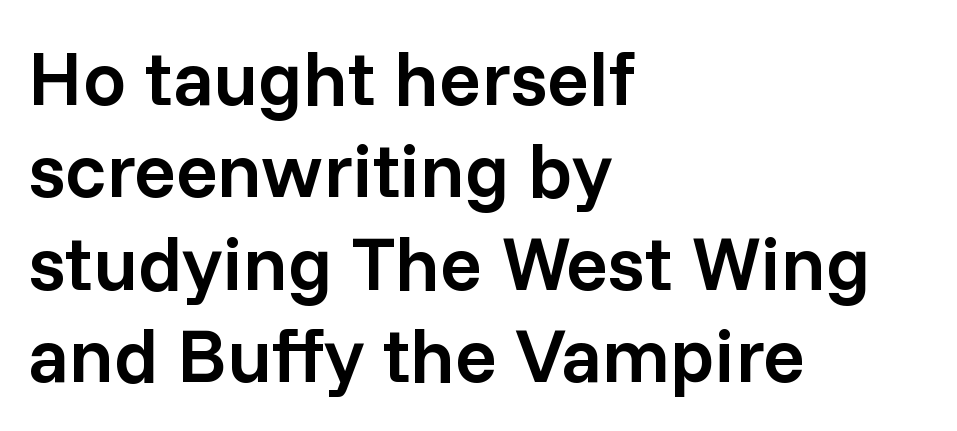
{"serif": "no", "italic": "no", "bold": "semi", "weight": "semibold", "width": "normal", "stroke_contrast": "low", "x_height": "medium", "monospaced": "no", "underline": "no", "align": "left", "line_spacing_ratio": 1.2, "letter_spacing": "normal", "letter_spacing_em": 0.0, "glyph_px": 77}
